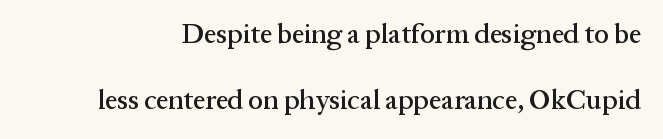
Q: Is the text italic (slanted)? A: No, it is upright.
Q: Is the text underlined? A: No.
Q: Is the spacing between letters normal or unusually wide? A: Normal.
Q: Is the spacing between lines tight, normal or loose? A: Loose.
